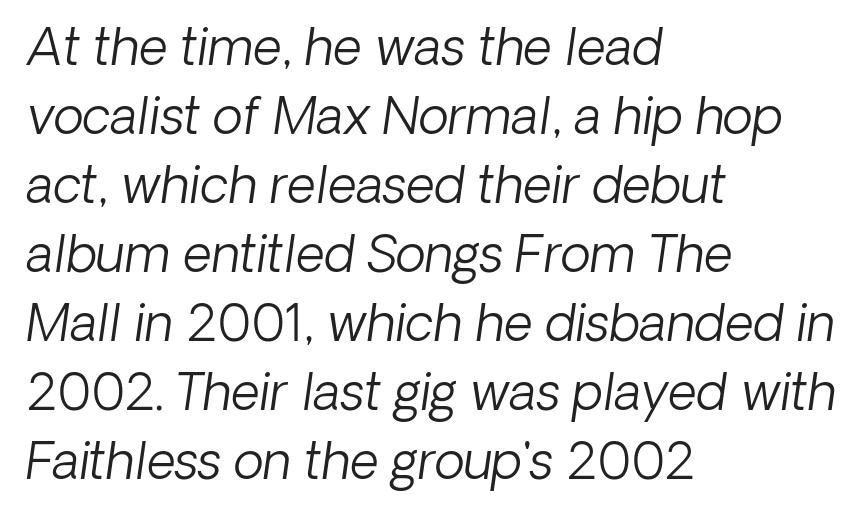
Q: Is the text bold? A: No.
Q: Is the text italic (slanted)? A: Yes, it leans right by about 8 degrees.
Q: Is the text underlined? A: No.
Q: How is the paragraph aligned? A: Left-aligned.
Q: Is the spacing between letters normal or unusually wide? A: Normal.
Q: Is the spacing between lines tight, normal or loose? A: Normal.
Q: Width (condensed, normal, or wide)? A: Normal.
Q: Stroke contrast? A: Low.
Q: x-height? A: Medium.
Q: Monospaced? A: No.
